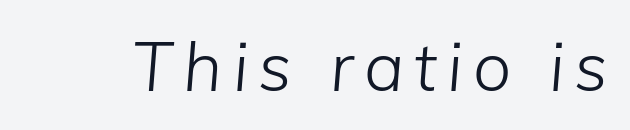
The image shows 68 px light type, italic (leaning right); set not underlined; low stroke contrast and a medium x-height.
